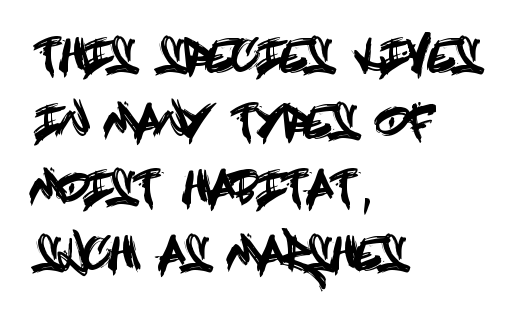
The image shows 44 px condensed sans-serif type; set left-aligned, normal line spacing (1.5x), normal letter spacing, not underlined; a large x-height.
